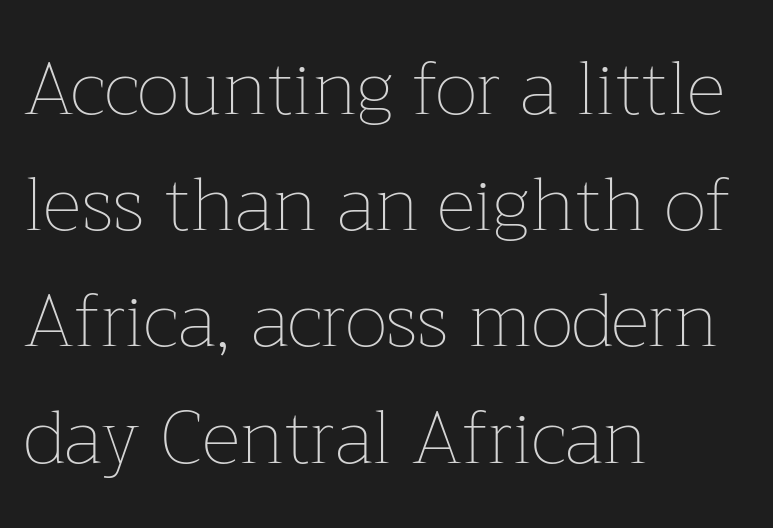
{"italic": "no", "bold": "no", "weight": "thin", "width": "normal", "stroke_contrast": "low", "x_height": "medium", "monospaced": "no", "underline": "no", "align": "left", "line_spacing": "normal", "line_spacing_ratio": 1.55, "letter_spacing": "normal", "letter_spacing_em": 0.0, "glyph_px": 75}
